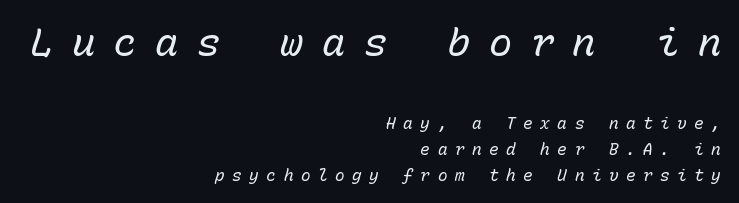
Q: Is the text bold? A: No.
Q: Is the text italic (slanted)? A: Yes, it leans right by about 15 degrees.
Q: Is the text underlined? A: No.
Q: How is the paragraph aligned? A: Right-aligned.
Q: Is the spacing between letters normal or unusually wide? A: Unusually wide.
Q: Is the spacing between lines tight, normal or loose? A: Normal.
Q: Which block of text is set in a larger size, the first (top) or the second (bottom)? A: The first (top) one.
Q: Width (condensed, normal, or wide)? A: Normal.
Q: Stroke contrast? A: Low.
Q: x-height? A: Medium.
Q: Monospaced? A: Yes.
